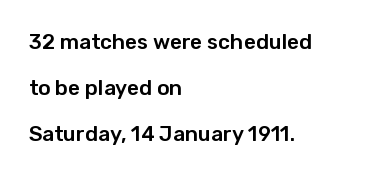
The image shows 21 px text type, upright; set left-aligned, loose line spacing (2.2x), normal letter spacing, not underlined.
